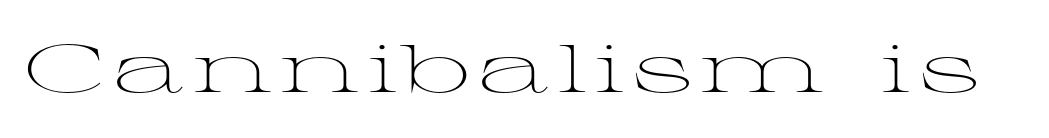
The image shows 67 px light, wide serif type, upright; set not underlined; medium stroke contrast and a medium x-height.
